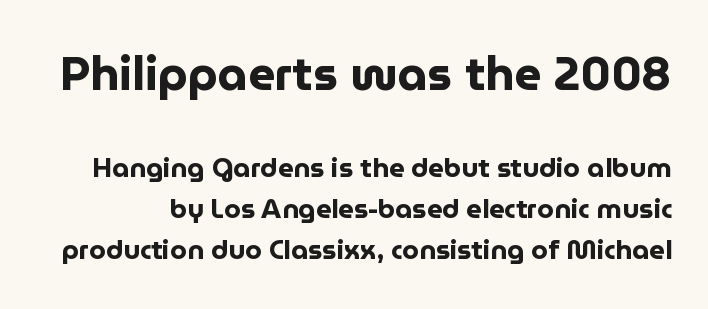
Every stem runs plumb, perpendicular to the baseline. Block one is the big one; block two sits smaller underneath. The sample has been set heavy, in full bold. Tracking here is standard; glyphs follow each other at the usual distance. Character widths vary here, with narrow letters taking less room than wide ones. The space directly below the letters is spotless.
